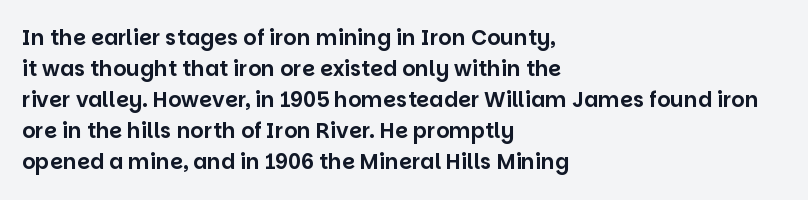
{"italic": "no", "underline": "no", "align": "left", "line_spacing": "normal", "line_spacing_ratio": 1.48, "letter_spacing": "normal", "letter_spacing_em": 0.0, "glyph_px": 21}
